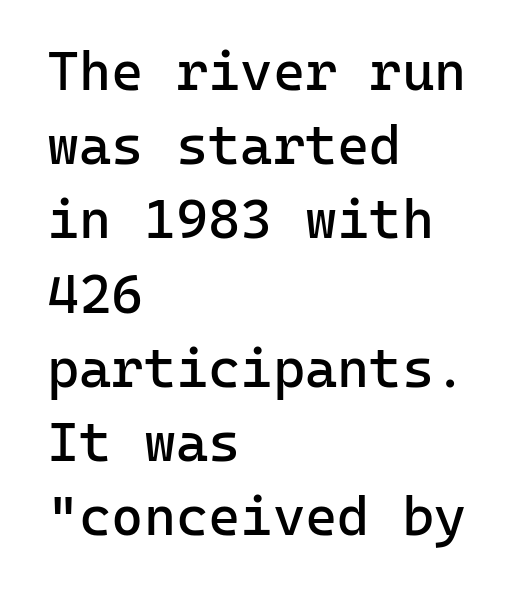
The image shows 55 px regular-weight sans-serif type, upright, monospaced; set left-aligned, normal line spacing (1.35x), normal letter spacing, not underlined; low stroke contrast and a medium x-height.
